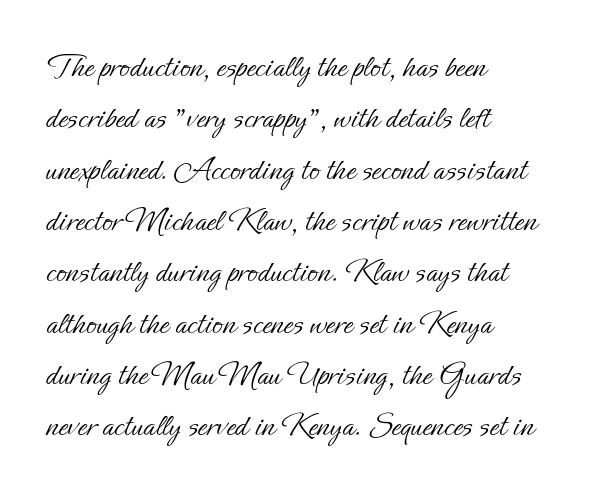
Q: Is the text bold? A: No.
Q: Is the text italic (slanted)? A: Yes.
Q: Is the text underlined? A: No.
Q: How is the paragraph aligned? A: Left-aligned.
Q: Is the spacing between letters normal or unusually wide? A: Normal.
Q: Is the spacing between lines tight, normal or loose? A: Normal.
Q: Width (condensed, normal, or wide)? A: Normal.
Q: Stroke contrast? A: Low.
Q: x-height? A: Small.
Q: Monospaced? A: No.
